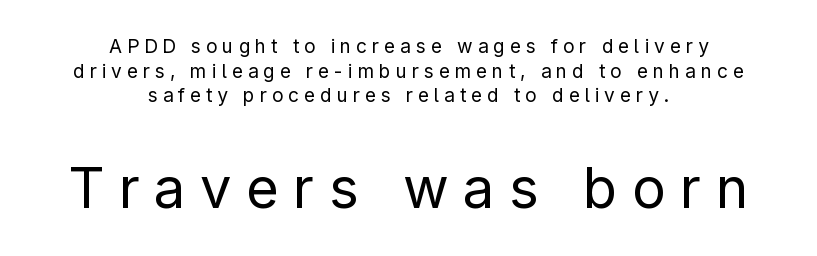
{"serif": "no", "italic": "no", "bold": "no", "weight": "regular", "width": "normal", "stroke_contrast": "low", "x_height": "medium", "monospaced": "no", "underline": "no", "align": "center", "line_spacing": "normal", "line_spacing_ratio": 1.3, "letter_spacing": "wide", "letter_spacing_em": 0.26, "larger_block": "second", "size_ratio": 2.95, "glyph_px": 56}
